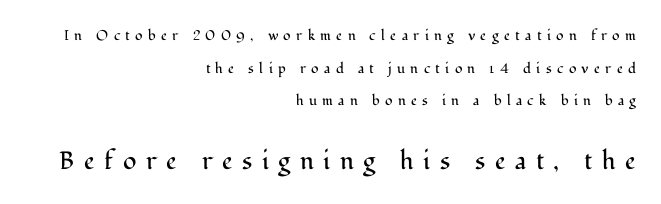
Honestly, the letter spacing is so wide it's the main thing you notice. The designer dialed line spacing up above the default. A student would notice the bottom passage is typeset larger than what precedes it. If you drew a ruler down the right edge, every line would touch it. Unlike italic type, these characters show no tilt at all. Letters have the restrained weight of plain body copy at most.
